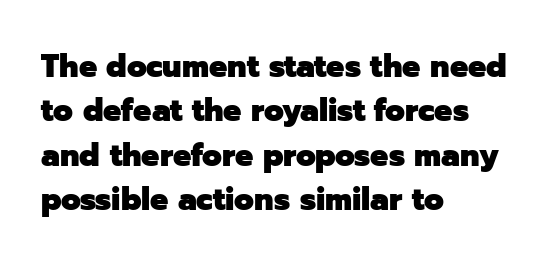
Nobody touched the tracking dial on this one. The letters advance in unequal steps, a hallmark of proportional type. Every character sits straight up, as roman type does. Thick stems and heavy bowls — unmistakably bold. The rows are spaced the way most documents space them. This rendering features lettering with no underline.
